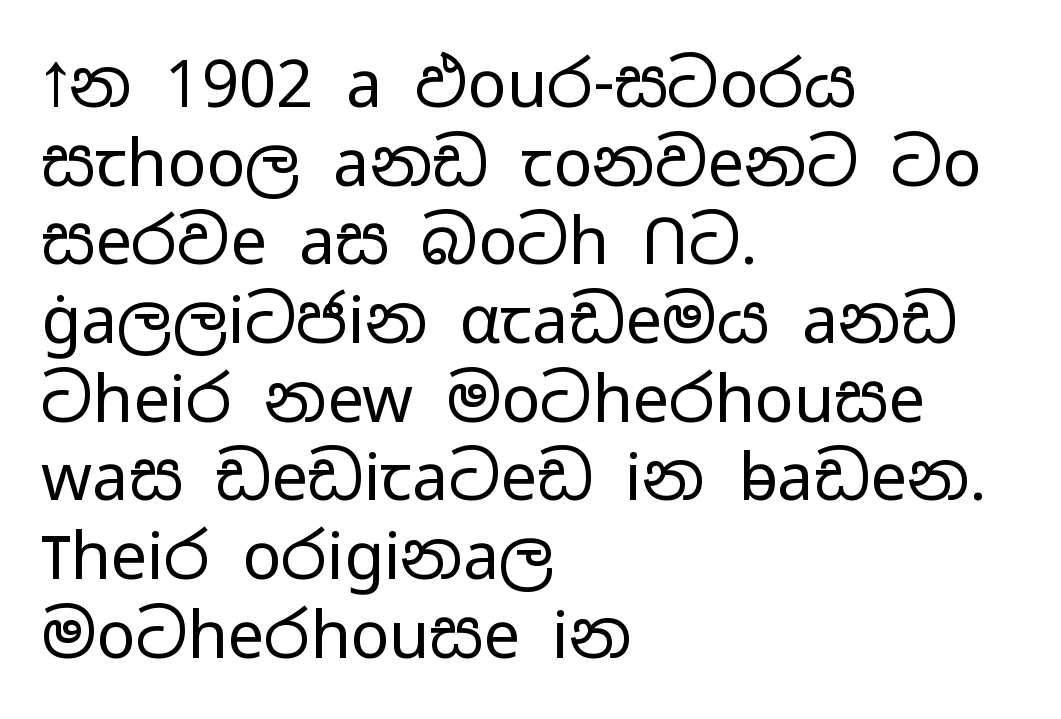
The face used here is proportionally spaced, like ordinary book or web type. Style check: upright. The gap between lines stays unmarked. No extra tracking has been applied to these lines.
